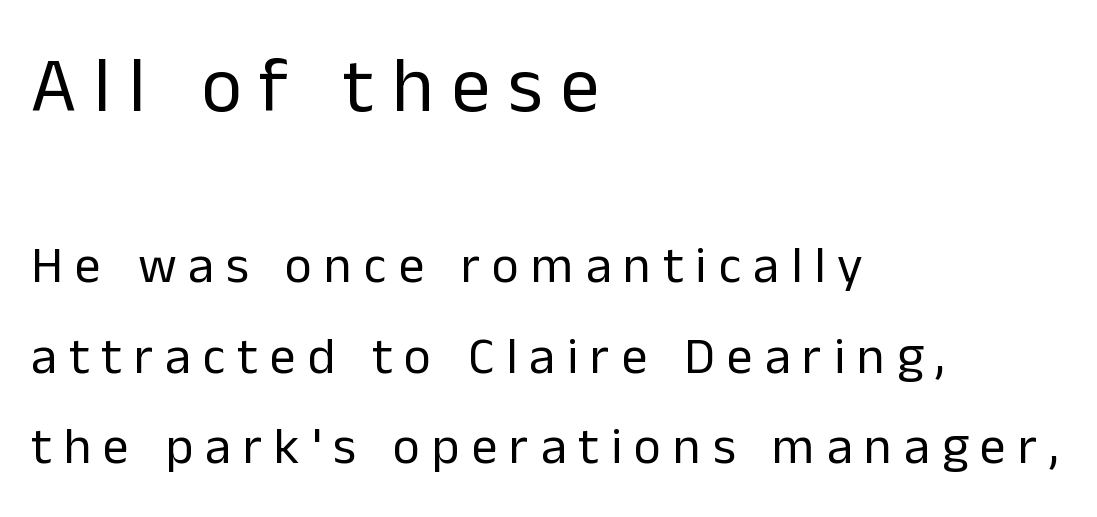
{"serif": "no", "italic": "no", "bold": "no", "weight": "regular", "width": "normal", "stroke_contrast": "low", "x_height": "medium", "monospaced": "no", "underline": "no", "align": "left", "line_spacing_ratio": 1.74, "letter_spacing": "wide", "letter_spacing_em": 0.23, "larger_block": "first", "size_ratio": 1.5, "glyph_px": 78}
